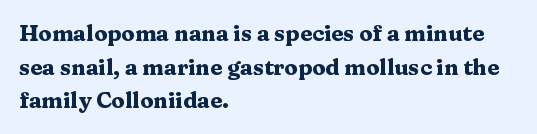
The image shows 22 px bold type, upright; set left-aligned, normal line spacing (1.53x), normal letter spacing, not underlined.
